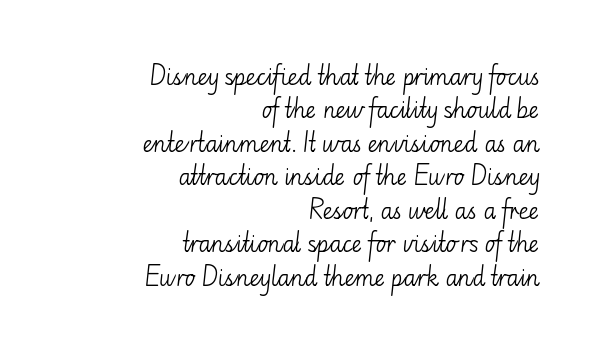
{"bold": "no", "underline": "no", "align": "right", "line_spacing": "normal", "line_spacing_ratio": 1.52, "letter_spacing": "normal", "letter_spacing_em": 0.0, "glyph_px": 22}
